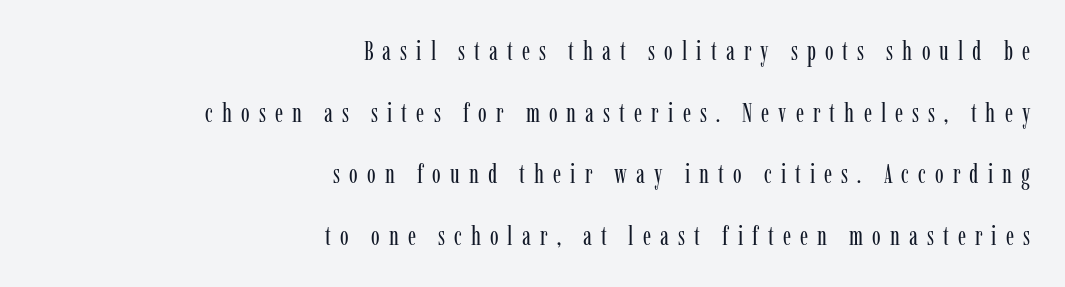
The image shows 26 px text type, upright; set right-aligned, loose line spacing (2.37x), unusually wide letter spacing (+0.35 em), not underlined.
